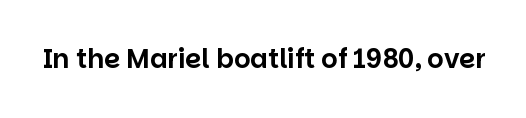
The image shows 26 px text type, upright; set normal letter spacing, not underlined.
